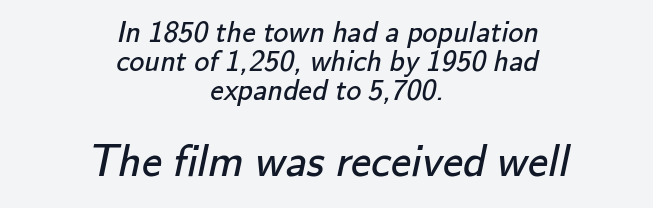
The image shows 45 px regular-weight sans-serif type; set centered, tight line spacing (0.97x), normal letter spacing, not underlined; the second (bottom) block is 1.5x larger; low stroke contrast and a small x-height.
